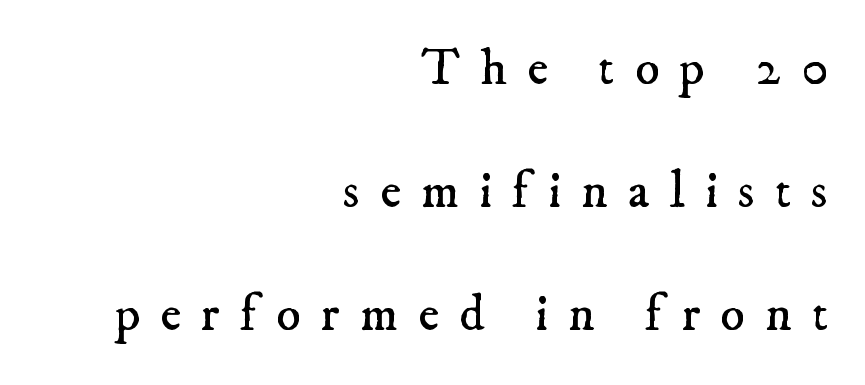
{"serif": "yes", "bold": "no", "weight": "regular", "width": "normal", "stroke_contrast": "low", "x_height": "small", "monospaced": "no", "underline": "no", "align": "right", "line_spacing": "loose", "line_spacing_ratio": 2.41, "letter_spacing": "wide", "letter_spacing_em": 0.39, "glyph_px": 51}
